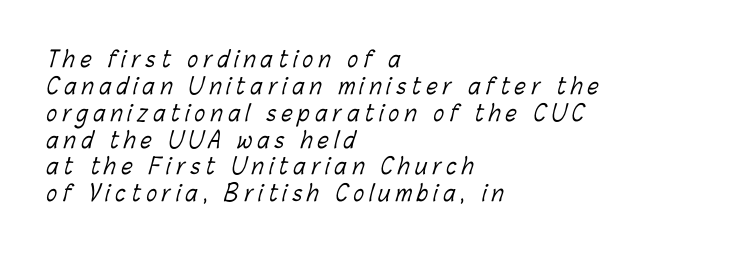
Lines of text with bare space underneath. The rag falls on the right side of this text block. Does extra space separate the letters? Yes, quite a lot of it. Heft: none added — not bold.
